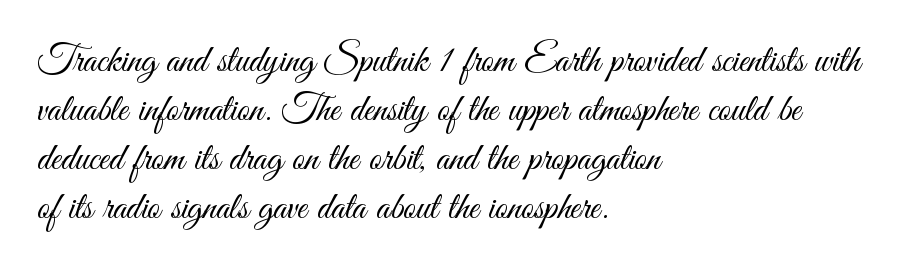
Q: Is the text bold? A: No.
Q: Is the text italic (slanted)? A: Yes.
Q: Is the typeface a serif or a sans-serif typeface? A: Sans-serif.
Q: Is the text underlined? A: No.
Q: How is the paragraph aligned? A: Left-aligned.
Q: Is the spacing between letters normal or unusually wide? A: Normal.
Q: Is the spacing between lines tight, normal or loose? A: Normal.
Q: Width (condensed, normal, or wide)? A: Condensed.
Q: Stroke contrast? A: Medium.
Q: x-height? A: Small.
Q: Monospaced? A: No.
